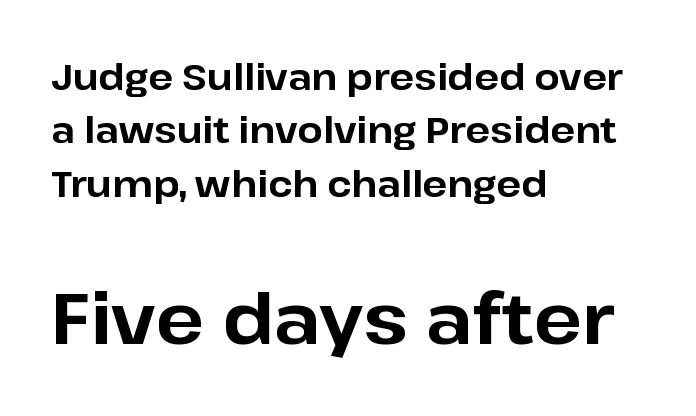
Q: Is the text bold? A: Yes.
Q: Is the text italic (slanted)? A: No, it is upright.
Q: Is the typeface a serif or a sans-serif typeface? A: Sans-serif.
Q: Is the text underlined? A: No.
Q: How is the paragraph aligned? A: Left-aligned.
Q: Is the spacing between letters normal or unusually wide? A: Normal.
Q: Is the spacing between lines tight, normal or loose? A: Normal.
Q: Which block of text is set in a larger size, the first (top) or the second (bottom)? A: The second (bottom) one.
Q: Width (condensed, normal, or wide)? A: Normal.
Q: Stroke contrast? A: Low.
Q: x-height? A: Medium.
Q: Monospaced? A: No.
